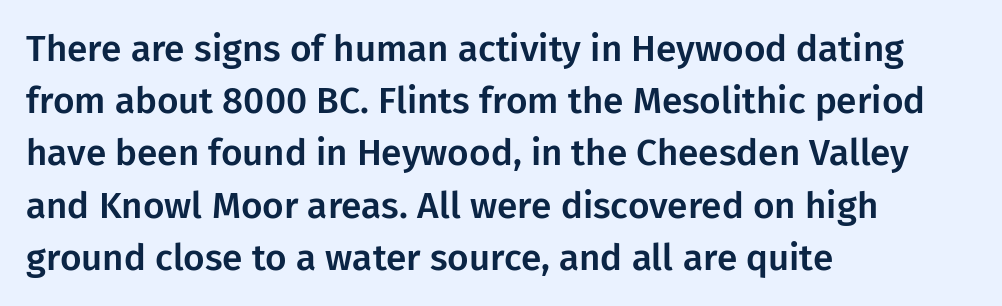
{"serif": "no", "italic": "no", "width": "normal", "stroke_contrast": "low", "x_height": "medium", "monospaced": "no", "underline": "no", "align": "left", "line_spacing": "normal", "line_spacing_ratio": 1.41, "letter_spacing": "normal", "letter_spacing_em": 0.0, "glyph_px": 37}
